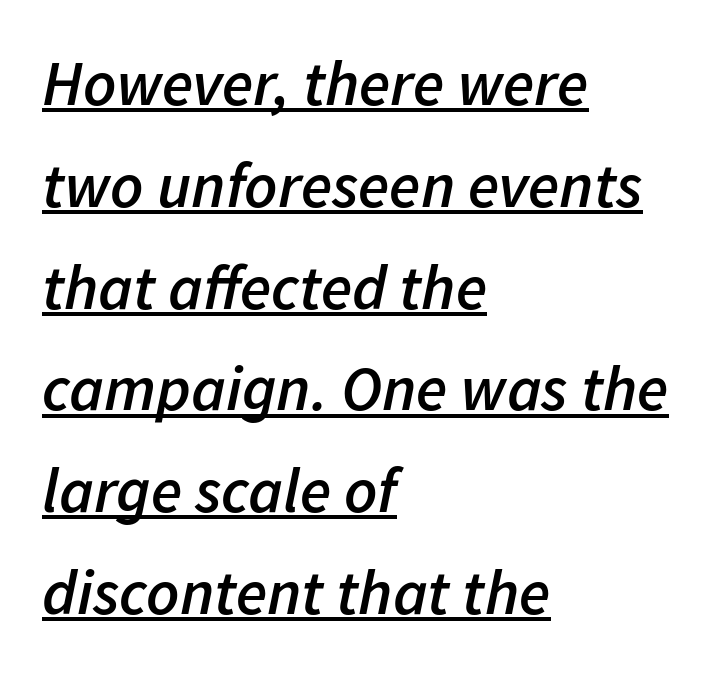
{"italic": "yes", "lean": "right", "slant_degrees": 11, "bold": "semi", "weight": "semibold", "width": "normal", "stroke_contrast": "low", "x_height": "medium", "monospaced": "no", "underline": "yes", "align": "left", "line_spacing": "normal", "line_spacing_ratio": 1.59, "letter_spacing": "normal", "letter_spacing_em": 0.0, "glyph_px": 64}
